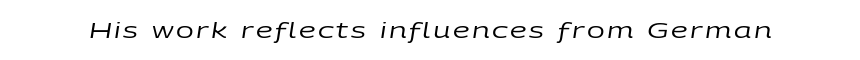
A typesetter would mark this as italic. Heaviness? Minimal to ordinary, like unemphasized prose. The string is rendered with underlining switched off.
